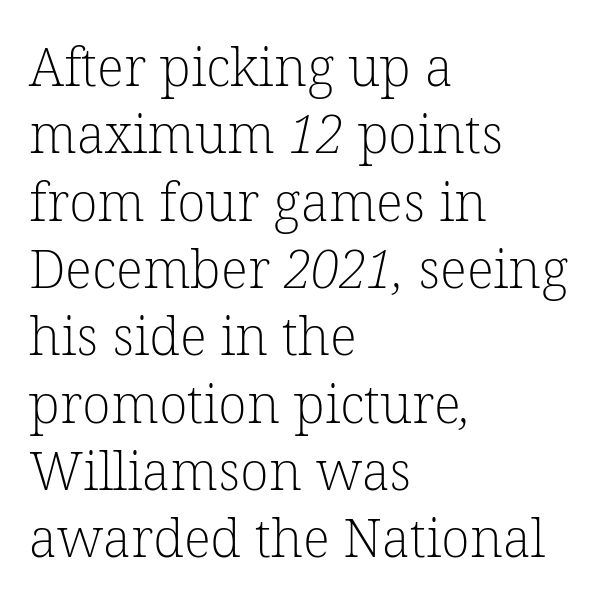
The image shows 53 px light serif type; set left-aligned, normal line spacing (1.27x), normal letter spacing, not underlined; low stroke contrast and a medium x-height.
